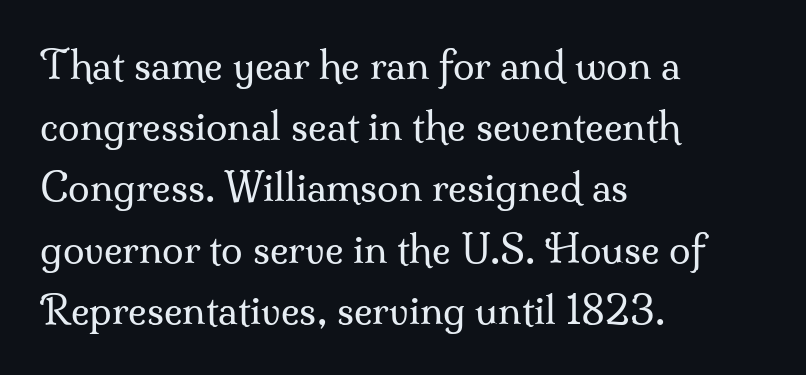
Q: Is the text bold? A: No.
Q: Is the text italic (slanted)? A: No, it is upright.
Q: Is the typeface a serif or a sans-serif typeface? A: Serif.
Q: Is the text underlined? A: No.
Q: How is the paragraph aligned? A: Left-aligned.
Q: Is the spacing between letters normal or unusually wide? A: Normal.
Q: Is the spacing between lines tight, normal or loose? A: Normal.
Q: Width (condensed, normal, or wide)? A: Normal.
Q: Stroke contrast? A: Medium.
Q: x-height? A: Small.
Q: Monospaced? A: No.
